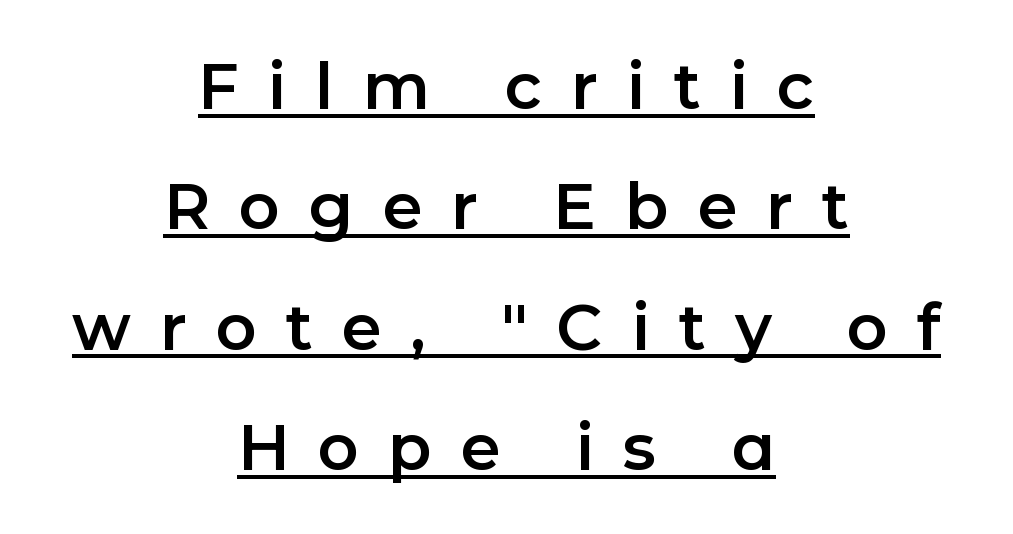
Does the type have serifs? No, each stem ends abruptly. Nope, not italic — everything's standing straight. The specimen includes a rule beneath the text block's lines. Line starts and ends both wander, symmetrically.
